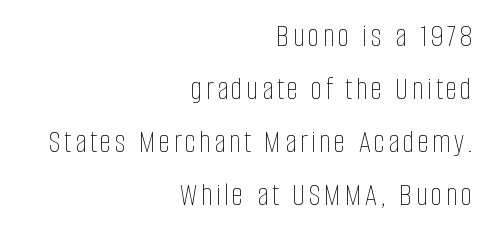
Q: Is the text bold? A: No.
Q: Is the text italic (slanted)? A: No, it is upright.
Q: Is the text underlined? A: No.
Q: How is the paragraph aligned? A: Right-aligned.
Q: Is the spacing between lines tight, normal or loose? A: Normal.
Q: Width (condensed, normal, or wide)? A: Condensed.
Q: Stroke contrast? A: Low.
Q: x-height? A: Large.
Q: Monospaced? A: No.
